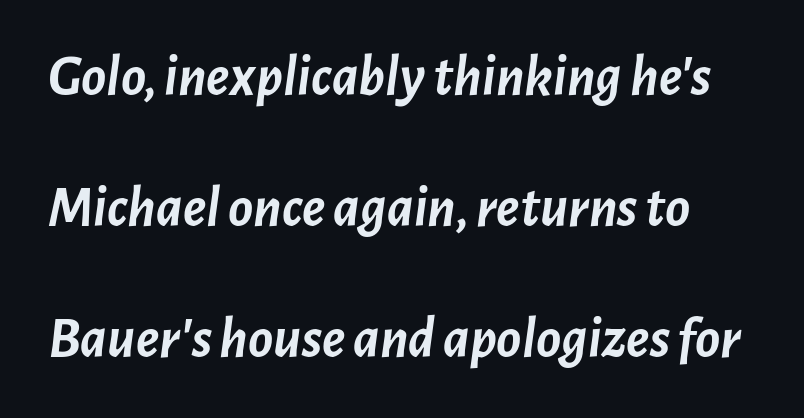
The image shows 58 px semibold type, italic (leaning right); set loose line spacing (2.26x), normal letter spacing, not underlined; low stroke contrast and a medium x-height.
